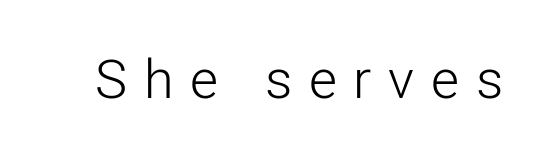
Q: Is the text bold? A: No.
Q: Is the text italic (slanted)? A: No, it is upright.
Q: Is the typeface a serif or a sans-serif typeface? A: Sans-serif.
Q: Is the text underlined? A: No.
Q: Is the spacing between letters normal or unusually wide? A: Unusually wide.
Q: Width (condensed, normal, or wide)? A: Normal.
Q: Stroke contrast? A: Low.
Q: x-height? A: Medium.
Q: Monospaced? A: No.
